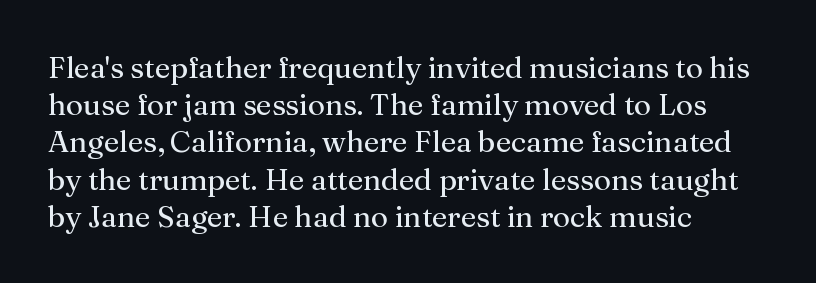
{"serif": "yes", "italic": "no", "bold": "no", "weight": "regular", "width": "normal", "stroke_contrast": "medium", "x_height": "medium", "monospaced": "no", "underline": "no", "align": "left", "line_spacing_ratio": 1.24, "letter_spacing": "normal", "letter_spacing_em": 0.0, "glyph_px": 30}
